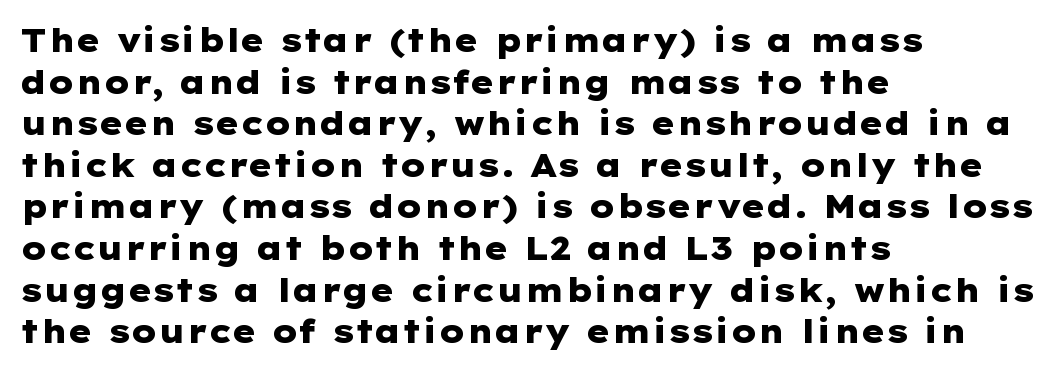
Q: Is the text bold? A: Yes.
Q: Is the text italic (slanted)? A: No, it is upright.
Q: Is the typeface a serif or a sans-serif typeface? A: Sans-serif.
Q: Is the text underlined? A: No.
Q: How is the paragraph aligned? A: Left-aligned.
Q: Is the spacing between letters normal or unusually wide? A: Normal.
Q: Is the spacing between lines tight, normal or loose? A: Normal.
Q: Width (condensed, normal, or wide)? A: Wide.
Q: Stroke contrast? A: Low.
Q: x-height? A: Medium.
